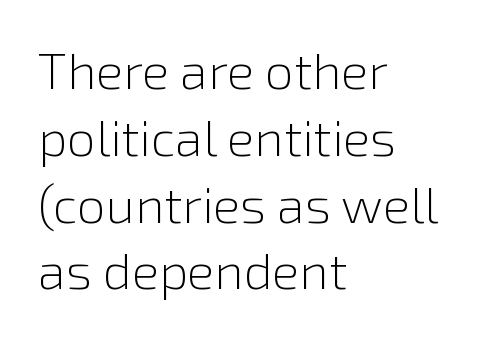
{"serif": "no", "italic": "no", "bold": "no", "weight": "light", "width": "normal", "x_height": "medium", "monospaced": "no", "underline": "no", "align": "left", "line_spacing": "normal", "line_spacing_ratio": 1.31, "letter_spacing": "normal", "letter_spacing_em": 0.0, "glyph_px": 51}
